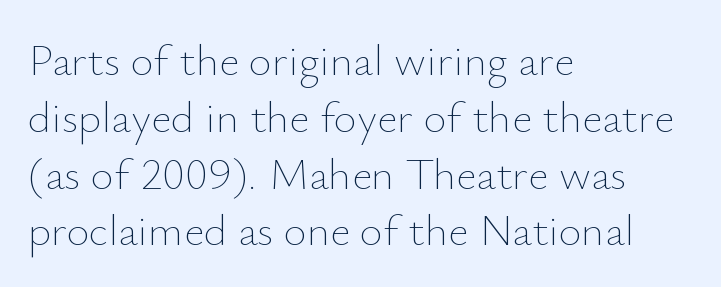
Q: Is the text bold? A: No.
Q: Is the text italic (slanted)? A: No, it is upright.
Q: Is the text underlined? A: No.
Q: How is the paragraph aligned? A: Left-aligned.
Q: Is the spacing between letters normal or unusually wide? A: Normal.
Q: Is the spacing between lines tight, normal or loose? A: Normal.
Q: Width (condensed, normal, or wide)? A: Normal.
Q: Stroke contrast? A: Low.
Q: x-height? A: Small.
Q: Monospaced? A: No.
